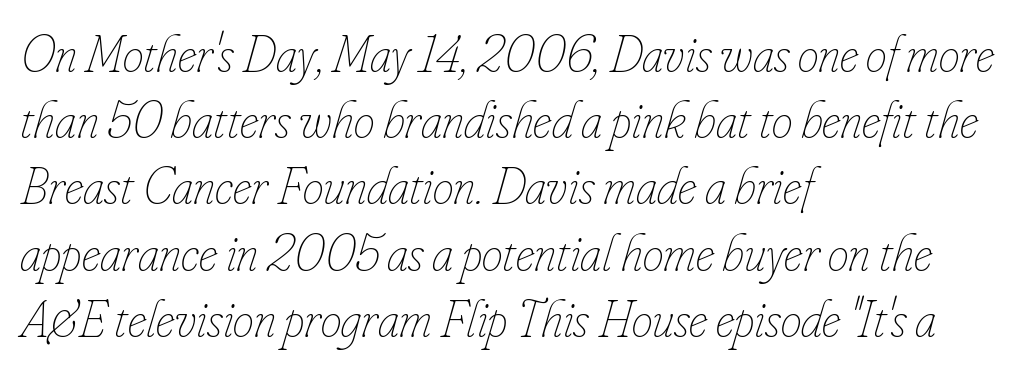
These lines sit exactly where default settings would place them. The typography opts for an oblique posture over an upright one. The face used here is rendered with its standard letterfit. Compared with a centered layout, this one pins lines to the left instead.
